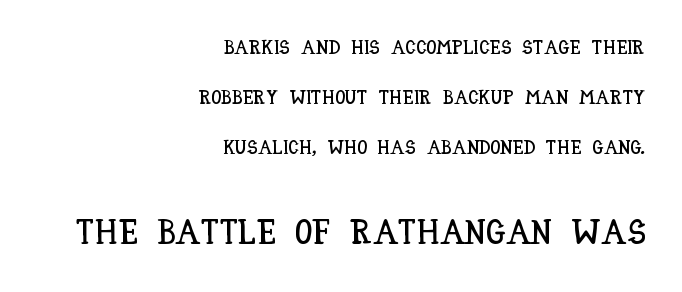
Q: Is the text italic (slanted)? A: No, it is upright.
Q: Is the text underlined? A: No.
Q: How is the paragraph aligned? A: Right-aligned.
Q: Is the spacing between letters normal or unusually wide? A: Normal.
Q: Is the spacing between lines tight, normal or loose? A: Loose.
Q: Which block of text is set in a larger size, the first (top) or the second (bottom)? A: The second (bottom) one.
Q: Width (condensed, normal, or wide)? A: Condensed.
Q: Stroke contrast? A: Low.
Q: x-height? A: Large.
Q: Monospaced? A: No.
